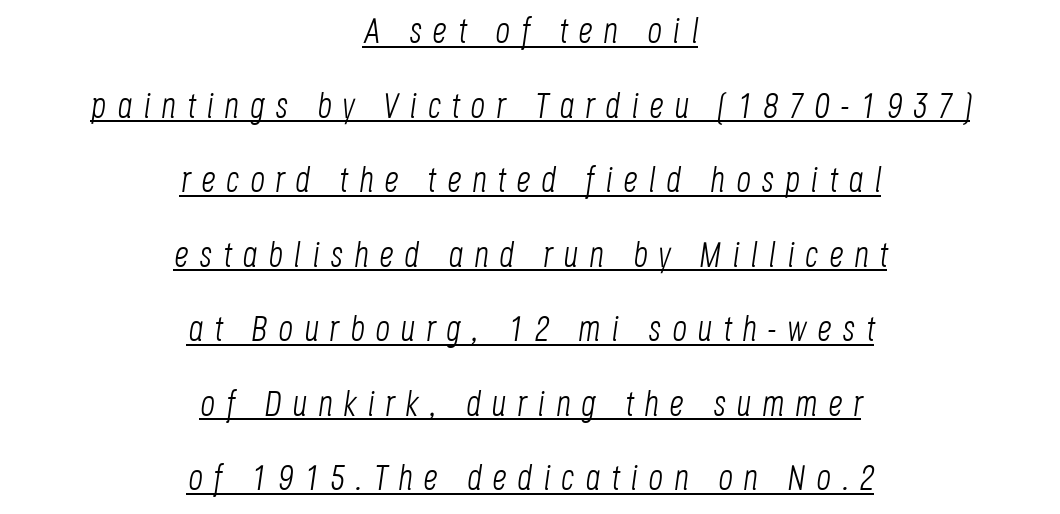
The image shows 36 px light, condensed type, italic (leaning right); set centered, loose line spacing (2.07x), unusually wide letter spacing (+0.3 em), underlined; low stroke contrast and a large x-height.
